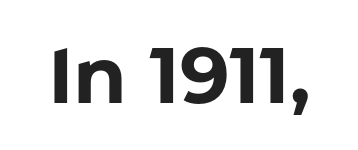
{"serif": "no", "italic": "no", "bold": "yes", "weight": "bold", "width": "normal", "stroke_contrast": "low", "x_height": "medium", "monospaced": "no", "underline": "no", "letter_spacing": "normal", "letter_spacing_em": 0.0, "glyph_px": 78}
